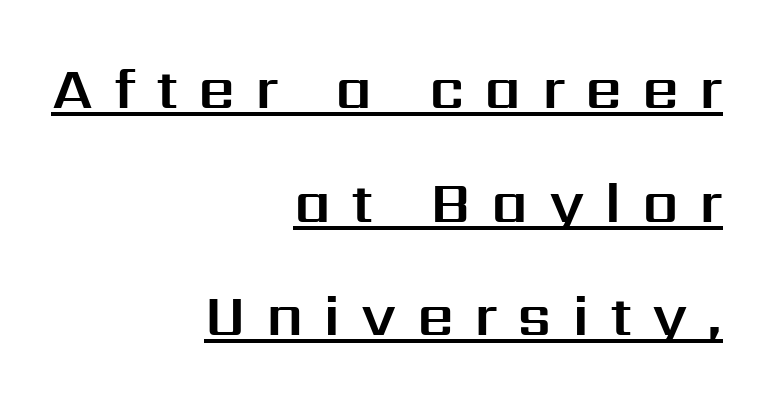
{"serif": "no", "italic": "no", "width": "normal", "stroke_contrast": "medium", "x_height": "medium", "monospaced": "no", "underline": "yes", "align": "right", "line_spacing": "loose", "line_spacing_ratio": 1.96, "letter_spacing": "wide", "letter_spacing_em": 0.35, "glyph_px": 58}
